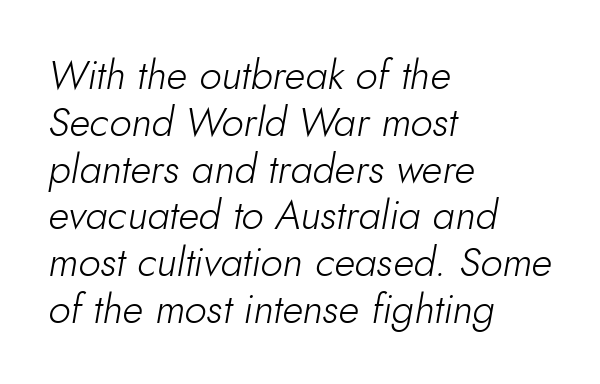
The specimen reads as italic at a glance. Horizontal alignment here is leftward, the default for most running prose. The weight tops out at a normal text grade. Any mark beneath the type? The region is blank. In terms of letterspacing, this is plain default setting.
